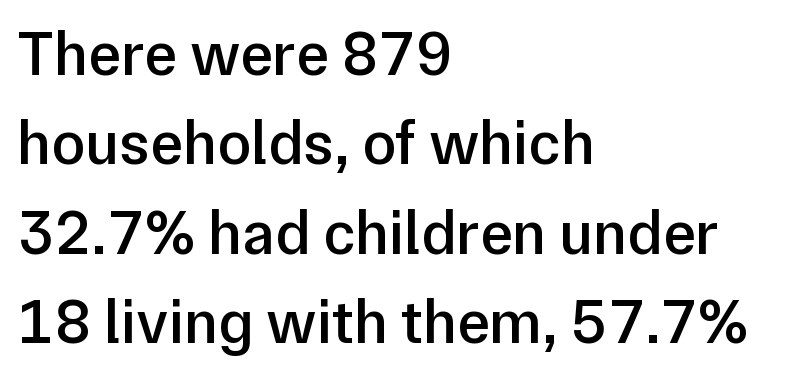
{"serif": "no", "italic": "no", "bold": "semi", "weight": "semibold", "width": "normal", "stroke_contrast": "low", "x_height": "medium", "monospaced": "no", "underline": "no", "align": "left", "line_spacing": "normal", "line_spacing_ratio": 1.44, "letter_spacing": "normal", "letter_spacing_em": 0.0, "glyph_px": 62}
